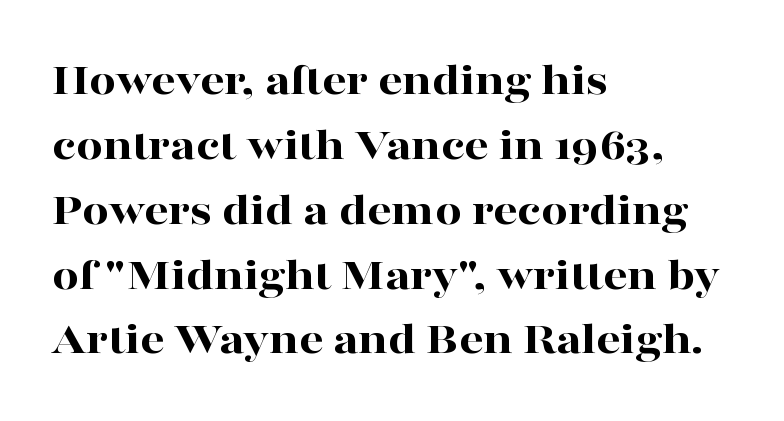
Q: Is the text bold? A: Yes.
Q: Is the text italic (slanted)? A: No, it is upright.
Q: Is the typeface a serif or a sans-serif typeface? A: Serif.
Q: Is the text underlined? A: No.
Q: How is the paragraph aligned? A: Left-aligned.
Q: Is the spacing between letters normal or unusually wide? A: Normal.
Q: Is the spacing between lines tight, normal or loose? A: Normal.
Q: Width (condensed, normal, or wide)? A: Wide.
Q: Stroke contrast? A: High.
Q: x-height? A: Medium.
Q: Monospaced? A: No.
